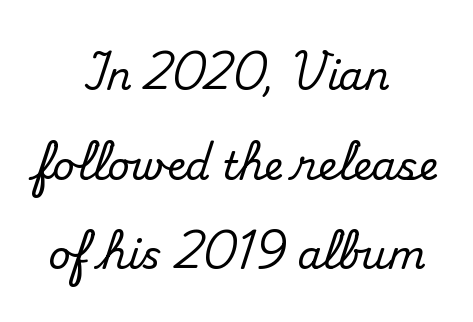
{"serif": "yes", "width": "normal", "stroke_contrast": "medium", "x_height": "small", "monospaced": "no", "underline": "no", "align": "center", "line_spacing": "loose", "line_spacing_ratio": 2.3, "letter_spacing": "normal", "letter_spacing_em": 0.0, "glyph_px": 39}
